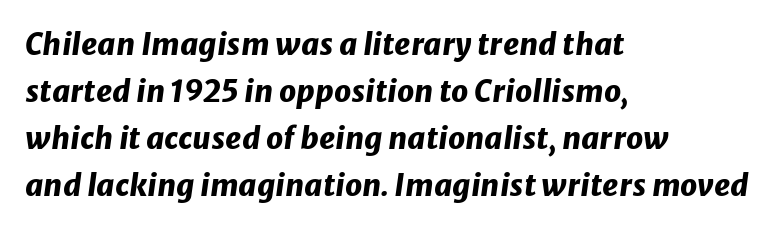
{"italic": "yes", "lean": "right", "slant_degrees": 8, "bold": "yes", "weight": "heavy", "width": "normal", "stroke_contrast": "low", "x_height": "medium", "monospaced": "no", "underline": "no", "align": "left", "line_spacing": "normal", "line_spacing_ratio": 1.57, "letter_spacing": "normal", "letter_spacing_em": 0.0, "glyph_px": 30}
